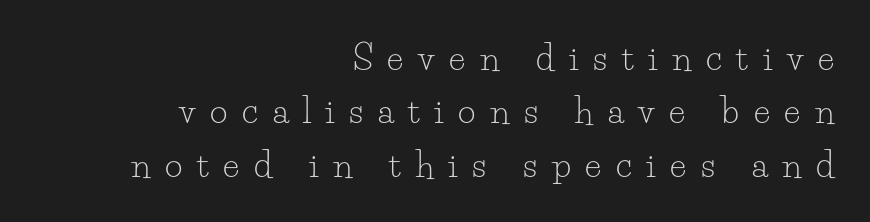
This sample uses an upright cut, with every glyph sitting square on the baseline. No chunkiness to these letters — they're not bold. Examine the stroke ends and you'll spot serifs. Note the varied advance widths — an 'i' is clearly narrower than an 'm'.
